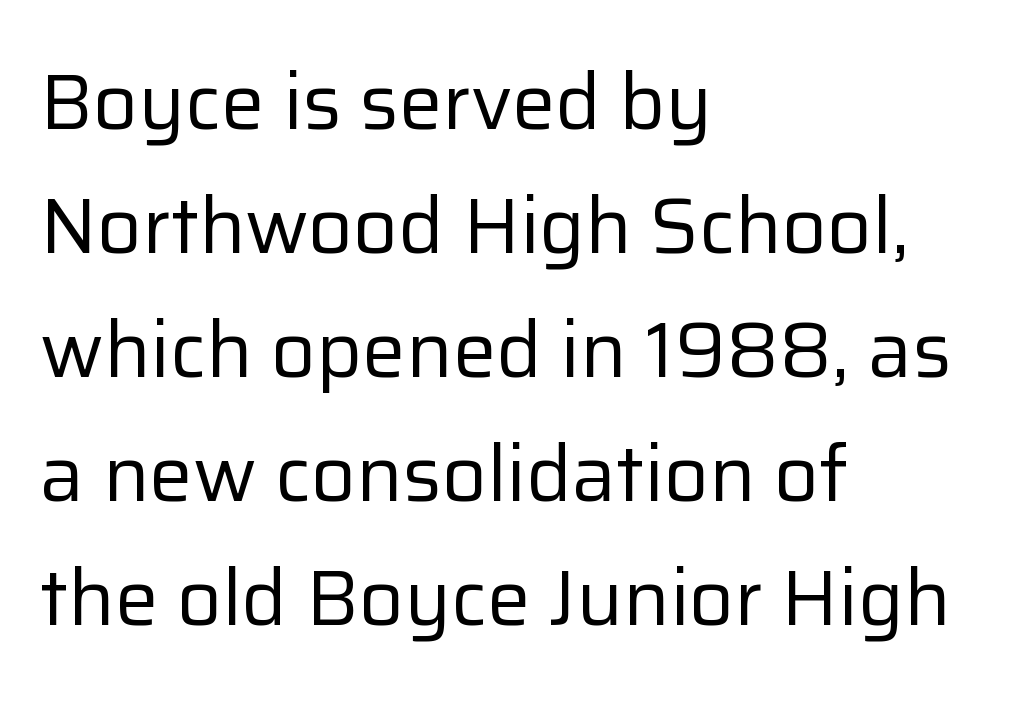
{"serif": "no", "italic": "no", "bold": "no", "weight": "regular", "width": "normal", "stroke_contrast": "low", "x_height": "medium", "monospaced": "no", "underline": "no", "align": "left", "line_spacing": "normal", "line_spacing_ratio": 1.59, "letter_spacing": "normal", "letter_spacing_em": 0.0, "glyph_px": 78}
